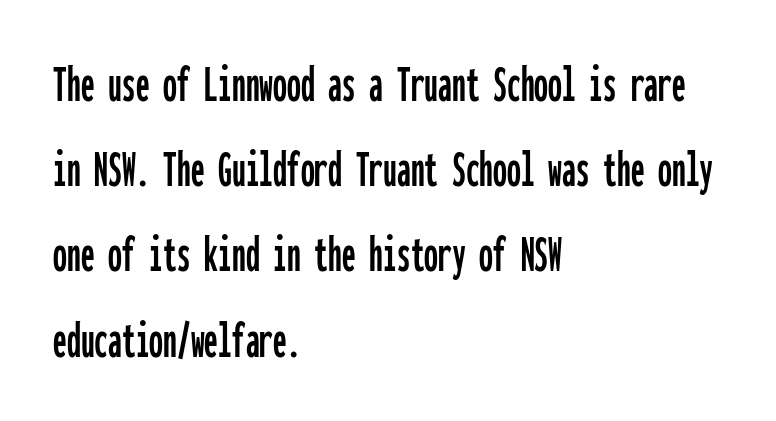
Q: Is the text italic (slanted)? A: No, it is upright.
Q: Is the typeface a serif or a sans-serif typeface? A: Sans-serif.
Q: Is the text underlined? A: No.
Q: How is the paragraph aligned? A: Left-aligned.
Q: Is the spacing between letters normal or unusually wide? A: Normal.
Q: Is the spacing between lines tight, normal or loose? A: Normal.
Q: Width (condensed, normal, or wide)? A: Condensed.
Q: Stroke contrast? A: Low.
Q: x-height? A: Medium.
Q: Monospaced? A: Yes.
